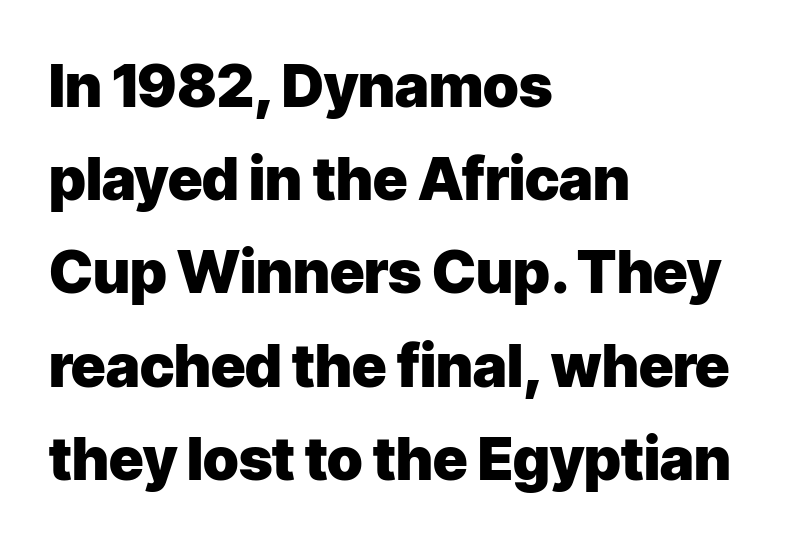
Q: Is the text bold? A: Yes.
Q: Is the text italic (slanted)? A: No, it is upright.
Q: Is the typeface a serif or a sans-serif typeface? A: Sans-serif.
Q: Is the text underlined? A: No.
Q: How is the paragraph aligned? A: Left-aligned.
Q: Is the spacing between letters normal or unusually wide? A: Normal.
Q: Is the spacing between lines tight, normal or loose? A: Normal.
Q: Width (condensed, normal, or wide)? A: Normal.
Q: Stroke contrast? A: Low.
Q: x-height? A: Medium.
Q: Monospaced? A: No.
